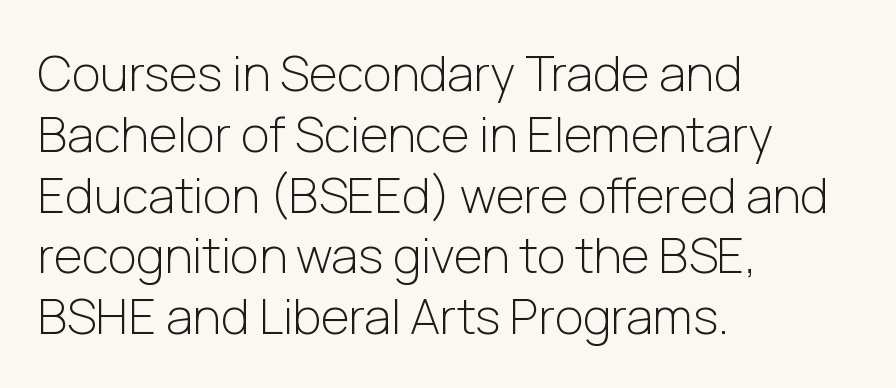
Q: Is the text bold? A: No.
Q: Is the text italic (slanted)? A: No, it is upright.
Q: Is the typeface a serif or a sans-serif typeface? A: Sans-serif.
Q: Is the text underlined? A: No.
Q: How is the paragraph aligned? A: Left-aligned.
Q: Is the spacing between letters normal or unusually wide? A: Normal.
Q: Width (condensed, normal, or wide)? A: Normal.
Q: Stroke contrast? A: Low.
Q: x-height? A: Medium.
Q: Monospaced? A: No.
